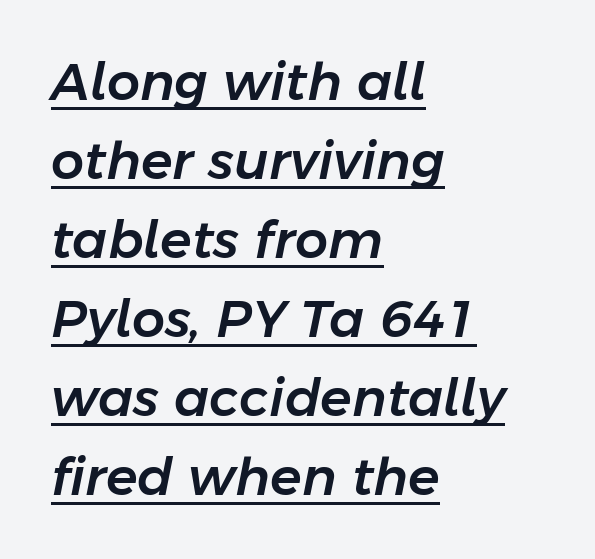
Yep, that's italic — everything's leaning. Is there an underline? Yes — a line sits under the letters. Regarding leading, the lines here are spaced in the standard way. The letters sit at their default tracking, neither squeezed nor spread. The letters advance in unequal steps, a hallmark of proportional type.
